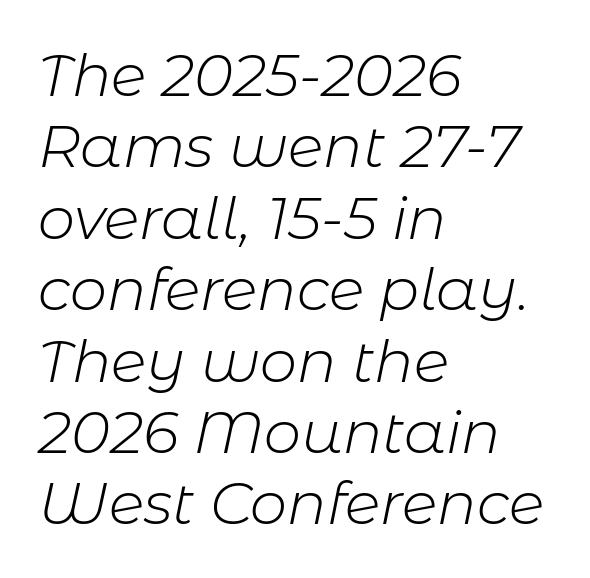
{"italic": "yes", "lean": "right", "slant_degrees": 11, "bold": "no", "weight": "light", "width": "normal", "stroke_contrast": "low", "x_height": "medium", "monospaced": "no", "underline": "no", "align": "left", "line_spacing_ratio": 1.21, "letter_spacing": "normal", "letter_spacing_em": 0.0, "glyph_px": 59}
